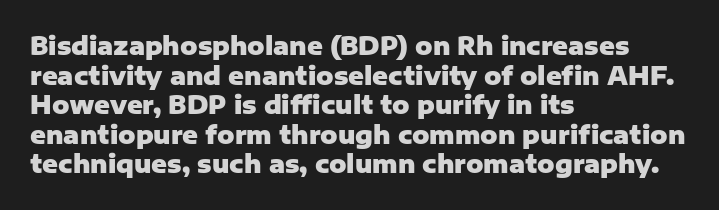
{"italic": "no", "bold": "yes", "underline": "no", "align": "left", "line_spacing_ratio": 1.23, "letter_spacing": "normal", "letter_spacing_em": 0.0, "glyph_px": 24}
